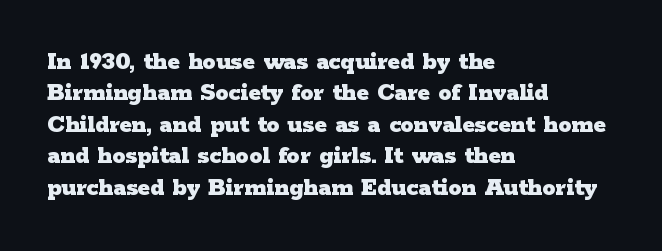
Posture: straight, roman, zero tilt. A student would call this left alignment; a typographer would say flush left, rag right. Rule under the text: the space is simply empty. Between one letter and the next there's only the usual sliver of space. Plenty of ink on the page — the face is bold.
